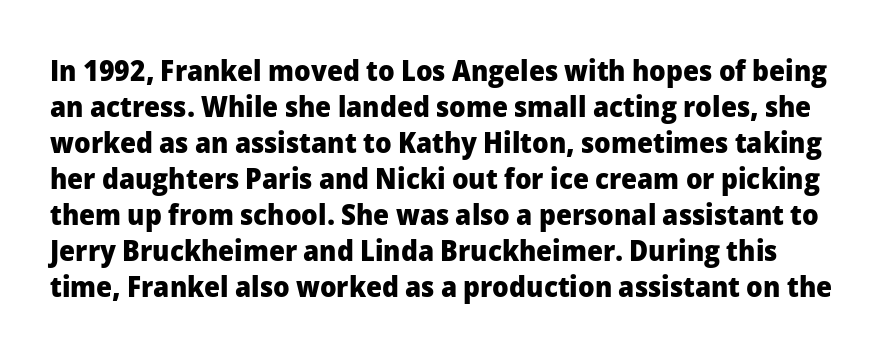
The image shows 29 px heavy sans-serif type, upright; set line spacing 1.24x, normal letter spacing, not underlined; low stroke contrast and a medium x-height.
